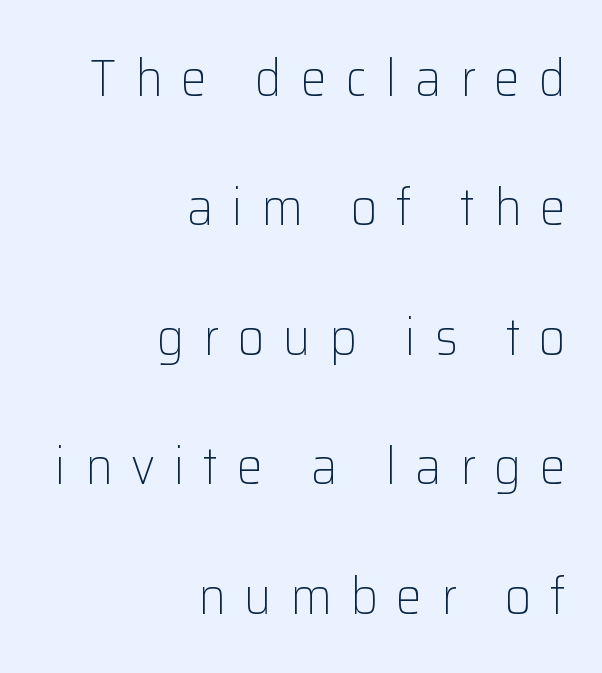
Observe the wide spacing: letters keep a clear distance from each other. The passage shown stacks its lines with a broad gap. This is sans-serif lettering, the kind often seen on screens and signage. The ragged edge is on the left, which tells us the setting is flush right.
